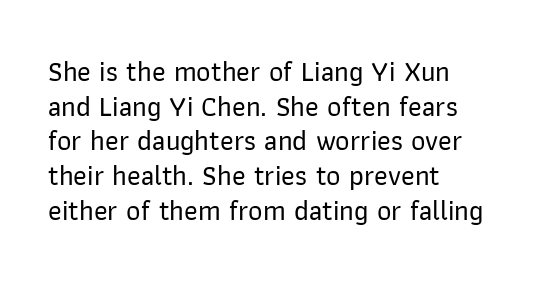
Words float on clear page, feet unadorned. A roman cut, with each character standing at attention. A typesetter would call this proportional, since set widths differ per character. The designer went with a sans here, leaving each stem footless. Horizontally, the lines are justified to the leading edge only.
